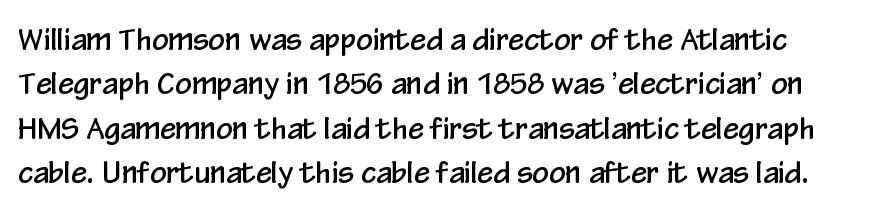
The image shows 29 px condensed sans-serif type, upright; set left-aligned, normal line spacing (1.53x), normal letter spacing, not underlined; low stroke contrast and a medium x-height.
